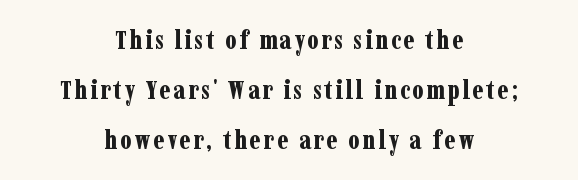
The image shows 26 px bold type, upright; set centered, loose line spacing (1.92x), not underlined.
